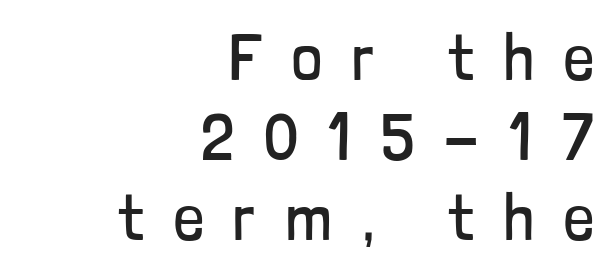
The image shows 66 px regular-weight, condensed sans-serif type, upright; set right-aligned, line spacing 1.21x, unusually wide letter spacing (+0.46 em), not underlined; low stroke contrast and a medium x-height.
